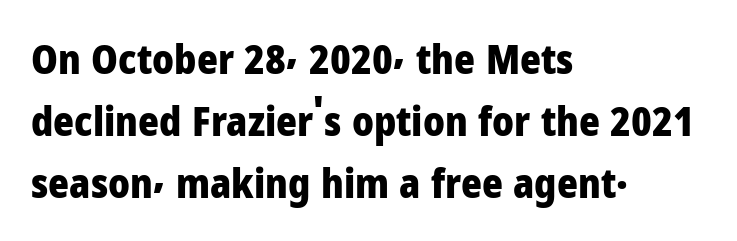
Q: Is the text bold? A: Yes.
Q: Is the text italic (slanted)? A: No, it is upright.
Q: Is the typeface a serif or a sans-serif typeface? A: Sans-serif.
Q: Is the text underlined? A: No.
Q: How is the paragraph aligned? A: Left-aligned.
Q: Is the spacing between letters normal or unusually wide? A: Normal.
Q: Is the spacing between lines tight, normal or loose? A: Normal.
Q: Width (condensed, normal, or wide)? A: Normal.
Q: Stroke contrast? A: Low.
Q: x-height? A: Medium.
Q: Monospaced? A: No.
